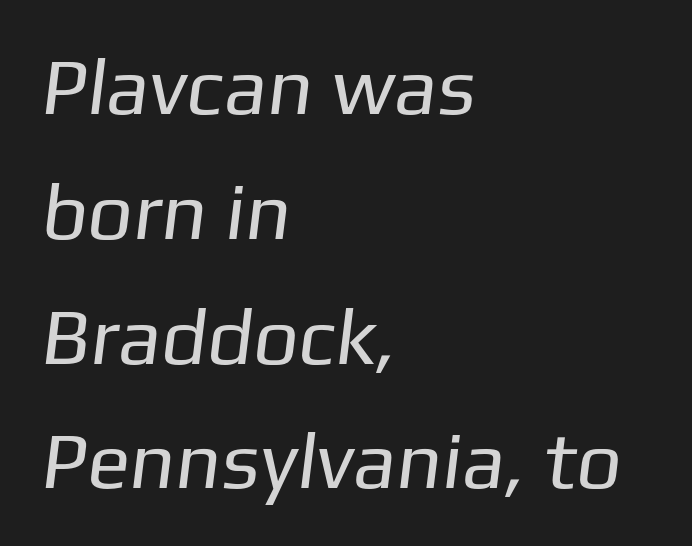
{"serif": "no", "bold": "no", "weight": "regular", "width": "normal", "stroke_contrast": "low", "x_height": "medium", "monospaced": "no", "underline": "no", "align": "left", "line_spacing": "normal", "line_spacing_ratio": 1.56, "letter_spacing": "normal", "letter_spacing_em": 0.0, "glyph_px": 80}
